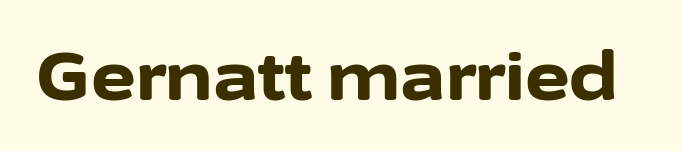
The letters advance in unequal steps, a hallmark of proportional type. Check under the words: just untouched page. Here the glyphs are tracked normally, forming tight word shapes. Pretty heavy lettering here — definitely bold. When letters stand straight like this, we call the style roman or upright. Font category for this specimen: sans-serif.
